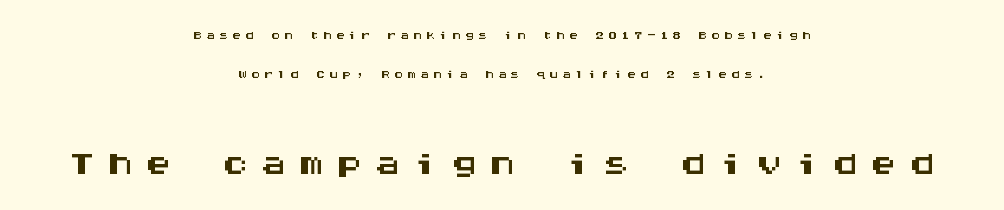
{"serif": "no", "italic": "no", "width": "wide", "stroke_contrast": "medium", "x_height": "large", "monospaced": "yes", "underline": "no", "align": "center", "line_spacing": "loose", "line_spacing_ratio": 2.14, "letter_spacing": "wide", "letter_spacing_em": 0.22, "larger_block": "second", "size_ratio": 2.94, "glyph_px": 53}
